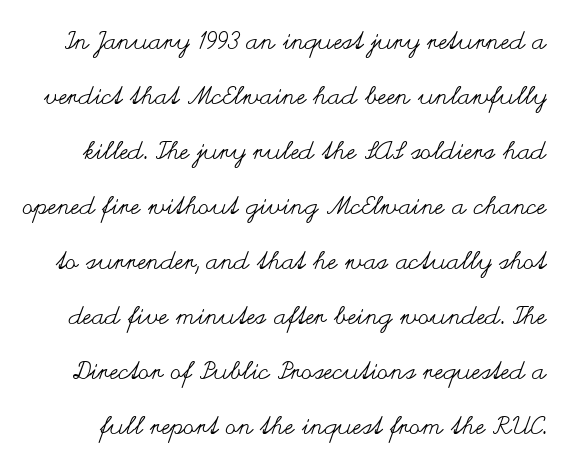
{"bold": "no", "underline": "no", "line_spacing": "loose", "line_spacing_ratio": 2.2, "letter_spacing": "normal", "letter_spacing_em": 0.0, "glyph_px": 25}
